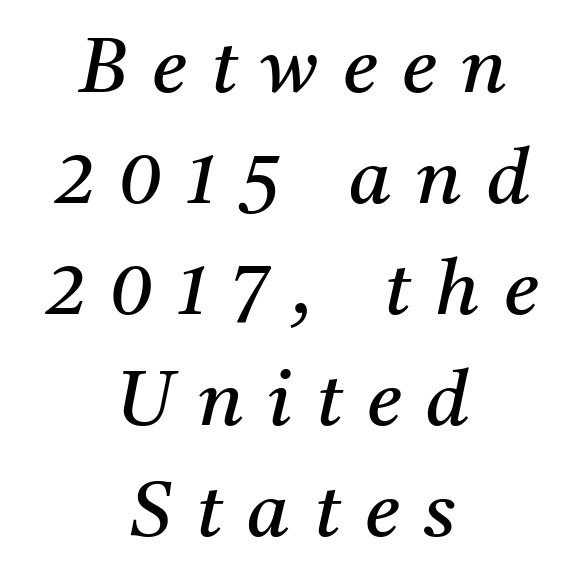
A typesetter would call this leading conventional body-copy spacing. Character widths vary here, with narrow letters taking less room than wide ones. Check under the words: just untouched page. The strokes are not fattened; the text isn't bold.
